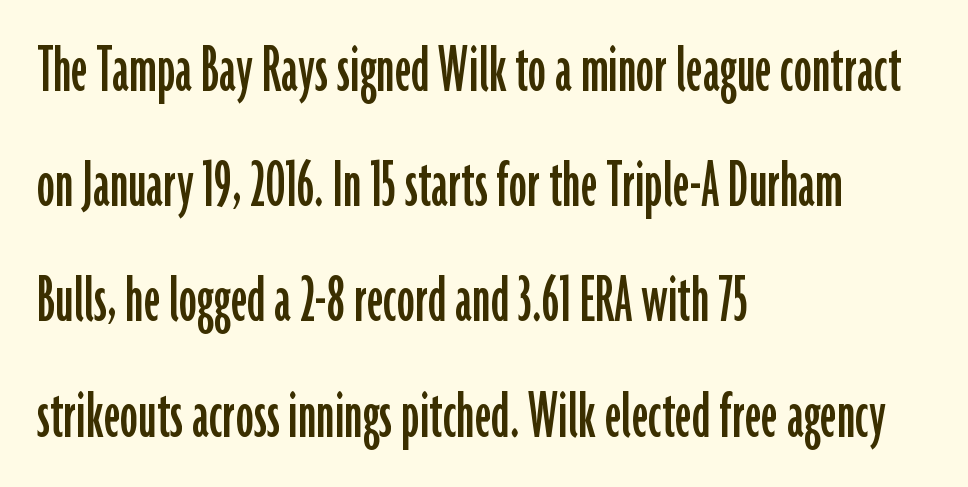
Is there any slant? The stems are plumb. A student would call this left alignment; a typographer would say flush left, rag right. The face used here is rendered with its standard letterfit. Character widths vary here, with narrow letters taking less room than wide ones.
